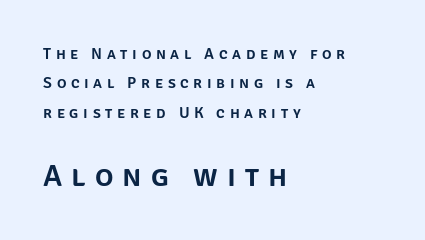
The image shows 31 px sans-serif type, upright; set left-aligned, line spacing 1.84x, unusually wide letter spacing (+0.29 em), not underlined; the second (bottom) block is 1.94x larger; low stroke contrast and a large x-height.
